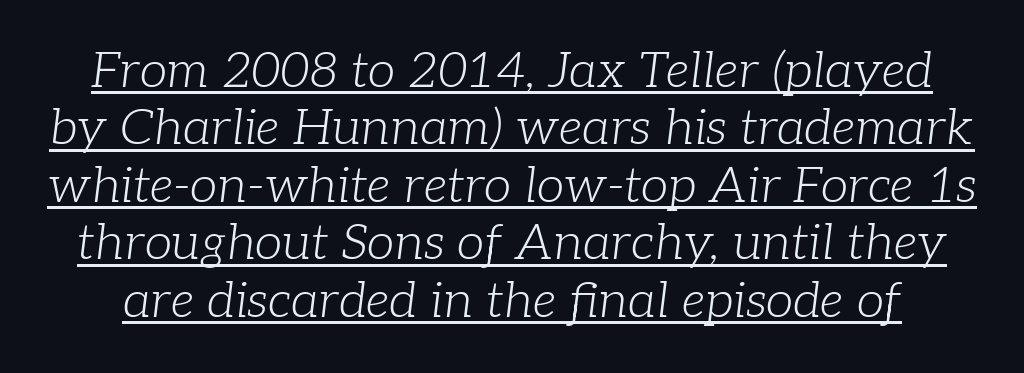
In terms of posture, this sample is oblique. You could not count columns in this text — the font is proportionally spaced. Summary of vertical rhythm: compact, with narrow interline spacing. Is the type heavy? It reads as light-to-regular instead.
